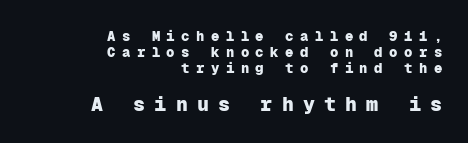
Rows of type sit shoulder to shoulder in the vertical direction. The tracking jumps out immediately: characters are airy and widely separated. Does the weight exceed regular? Yes, all the way to bold. Ascenders rise straight up at ninety degrees.
